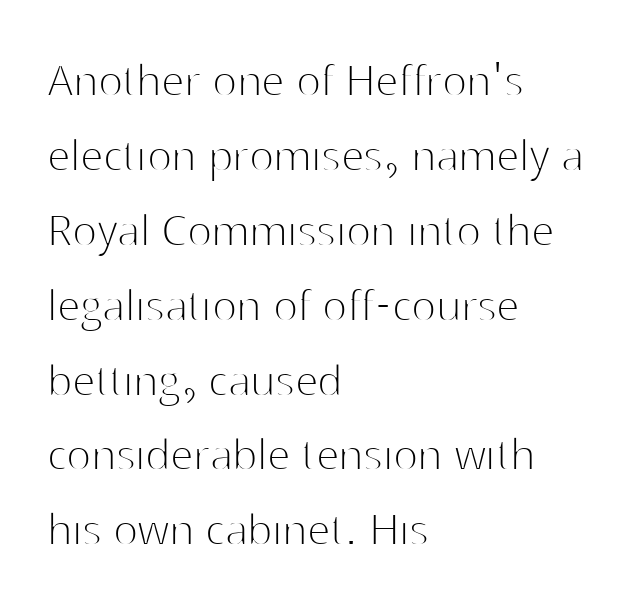
{"serif": "no", "italic": "no", "bold": "no", "weight": "thin", "width": "normal", "stroke_contrast": "high", "x_height": "medium", "monospaced": "no", "underline": "no", "align": "left", "line_spacing": "normal", "line_spacing_ratio": 1.44, "letter_spacing": "normal", "letter_spacing_em": 0.0, "glyph_px": 52}
